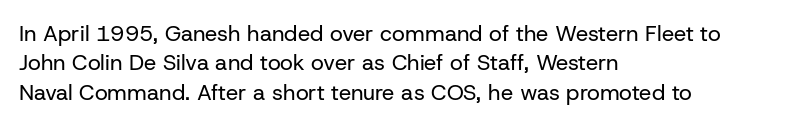
The image shows 22 px text type, upright; set left-aligned, normal line spacing (1.34x), normal letter spacing, not underlined.
